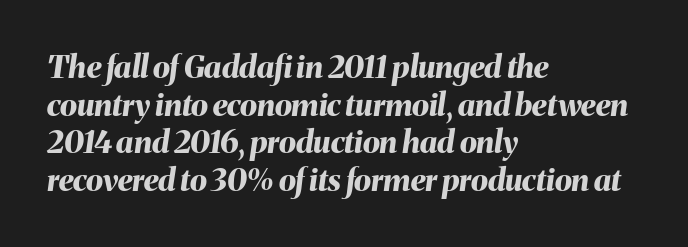
The image shows 31 px bold type, italic (leaning right); set left-aligned, line spacing 1.21x, normal letter spacing, not underlined; medium stroke contrast and a medium x-height.
